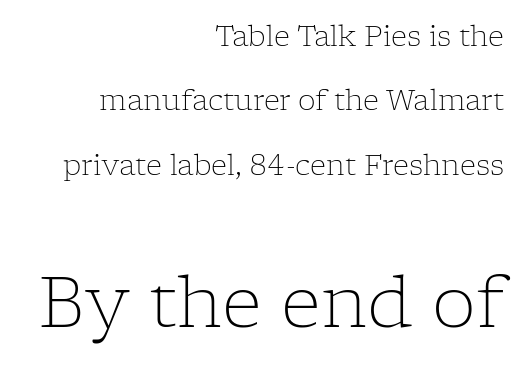
Q: Is the text bold? A: No.
Q: Is the text italic (slanted)? A: No, it is upright.
Q: Is the typeface a serif or a sans-serif typeface? A: Serif.
Q: Is the text underlined? A: No.
Q: How is the paragraph aligned? A: Right-aligned.
Q: Is the spacing between letters normal or unusually wide? A: Normal.
Q: Is the spacing between lines tight, normal or loose? A: Loose.
Q: Which block of text is set in a larger size, the first (top) or the second (bottom)? A: The second (bottom) one.
Q: Width (condensed, normal, or wide)? A: Normal.
Q: Stroke contrast? A: Low.
Q: x-height? A: Medium.
Q: Monospaced? A: No.
